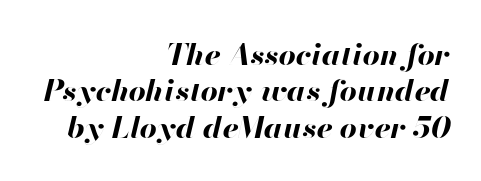
Q: Is the text bold? A: Yes.
Q: Is the text italic (slanted)? A: Yes, it leans right by about 13 degrees.
Q: Is the text underlined? A: No.
Q: How is the paragraph aligned? A: Right-aligned.
Q: Is the spacing between letters normal or unusually wide? A: Normal.
Q: Width (condensed, normal, or wide)? A: Normal.
Q: Stroke contrast? A: High.
Q: x-height? A: Small.
Q: Monospaced? A: No.
